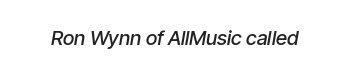
The image shows 20 px text type, italic (leaning right); set normal letter spacing, not underlined.
